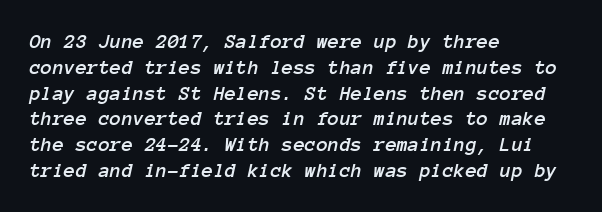
{"italic": "yes", "lean": "right", "slant_degrees": 12, "underline": "no", "align": "left", "line_spacing_ratio": 1.23, "letter_spacing": "normal", "letter_spacing_em": 0.0, "glyph_px": 21}
